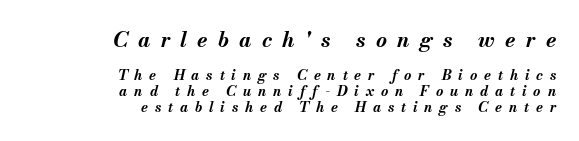
The foot of each line stays bare and open. The setting favours the right margin, as signatures and pull-quotes sometimes do. The glyphs look as if they've been sheared to an angle. The letters in the upper block stand taller than those in the block below. Does the weight exceed regular? Yes, all the way to bold.
